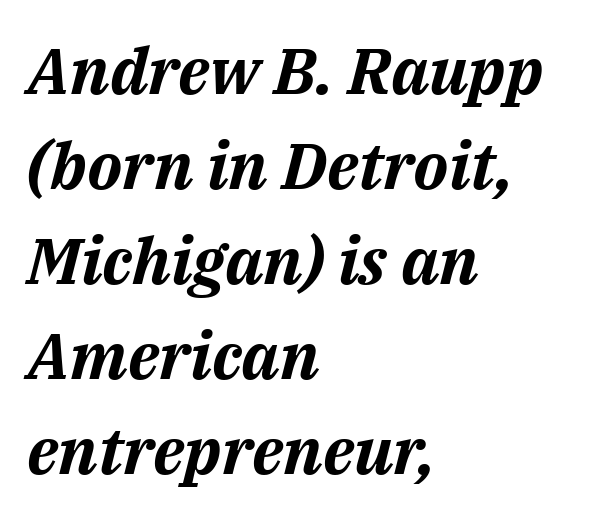
{"italic": "yes", "lean": "right", "slant_degrees": 14, "bold": "yes", "weight": "bold", "width": "normal", "stroke_contrast": "medium", "x_height": "medium", "monospaced": "no", "underline": "no", "align": "left", "line_spacing": "normal", "line_spacing_ratio": 1.46, "letter_spacing": "normal", "letter_spacing_em": 0.0, "glyph_px": 65}
